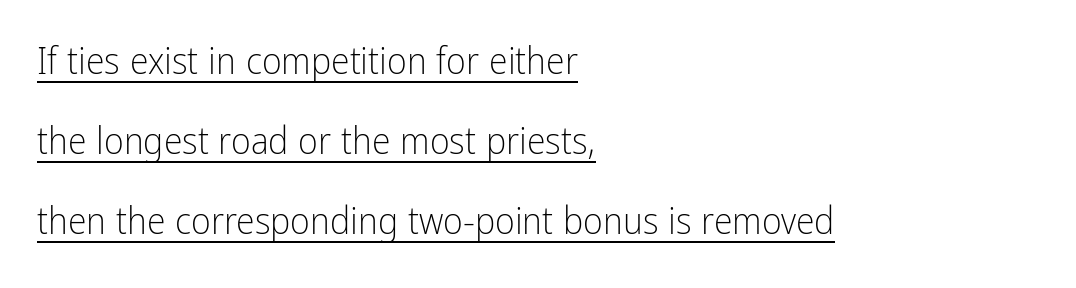
{"serif": "no", "italic": "no", "bold": "no", "weight": "light", "width": "condensed", "stroke_contrast": "low", "x_height": "medium", "monospaced": "no", "underline": "yes", "align": "left", "line_spacing": "loose", "line_spacing_ratio": 2.11, "letter_spacing": "normal", "letter_spacing_em": 0.0, "glyph_px": 38}
